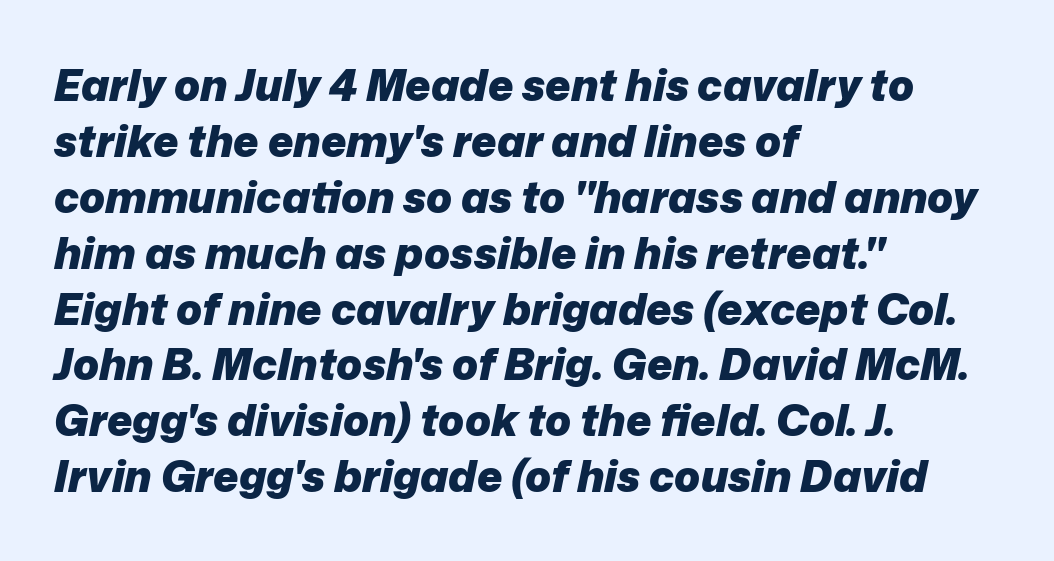
The image shows 43 px heavy type, italic (leaning right); set left-aligned, normal line spacing (1.3x), normal letter spacing, not underlined; low stroke contrast and a medium x-height.
